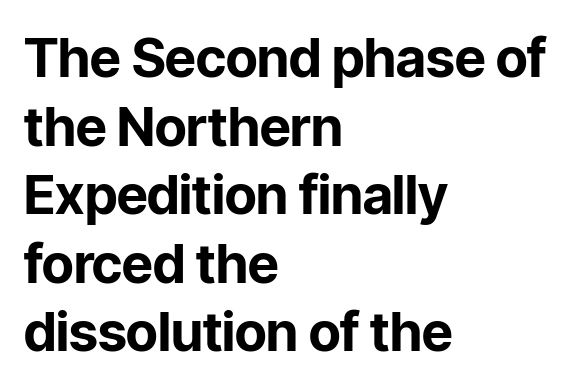
Q: Is the text bold? A: Yes.
Q: Is the text italic (slanted)? A: No, it is upright.
Q: Is the typeface a serif or a sans-serif typeface? A: Sans-serif.
Q: Is the text underlined? A: No.
Q: How is the paragraph aligned? A: Left-aligned.
Q: Is the spacing between letters normal or unusually wide? A: Normal.
Q: Is the spacing between lines tight, normal or loose? A: Normal.
Q: Width (condensed, normal, or wide)? A: Normal.
Q: Stroke contrast? A: Low.
Q: x-height? A: Medium.
Q: Monospaced? A: No.
